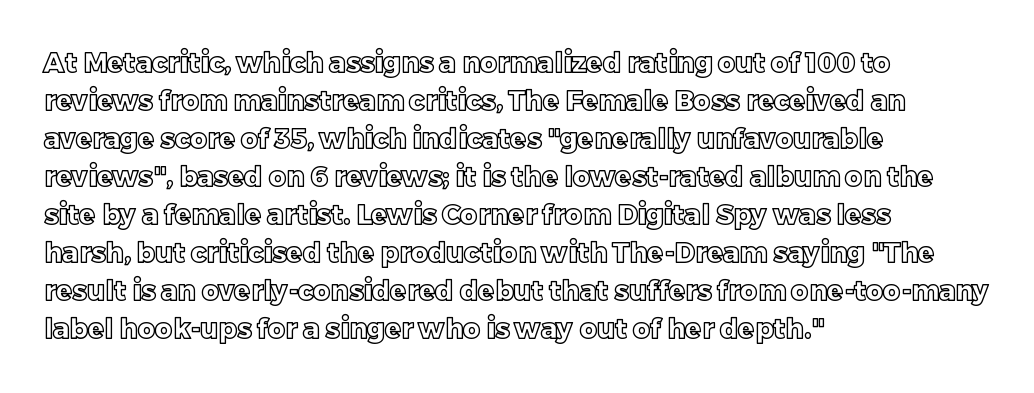
{"italic": "no", "underline": "no", "align": "left", "line_spacing": "normal", "line_spacing_ratio": 1.41, "letter_spacing": "normal", "letter_spacing_em": 0.0, "glyph_px": 27}
